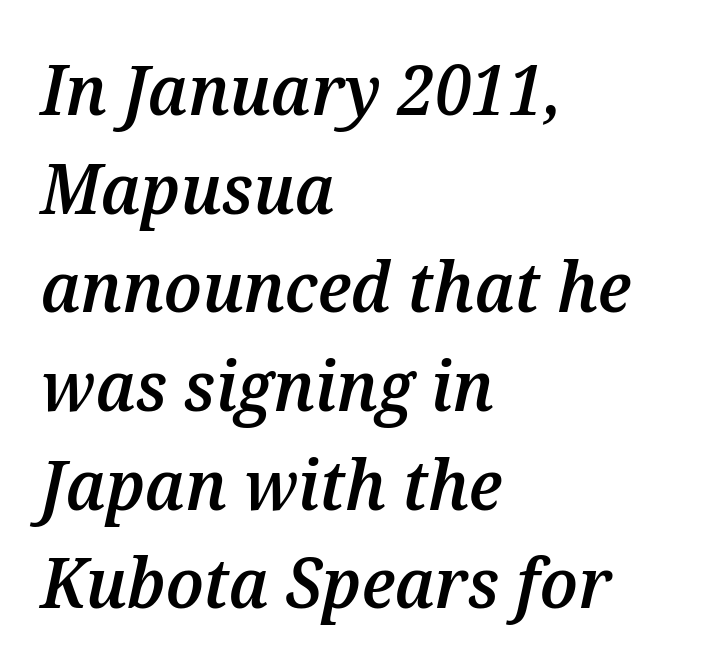
{"italic": "yes", "lean": "right", "slant_degrees": 12, "bold": "semi", "weight": "semibold", "width": "normal", "stroke_contrast": "medium", "x_height": "medium", "monospaced": "no", "underline": "no", "align": "left", "line_spacing": "normal", "line_spacing_ratio": 1.41, "letter_spacing": "normal", "letter_spacing_em": 0.0, "glyph_px": 70}
